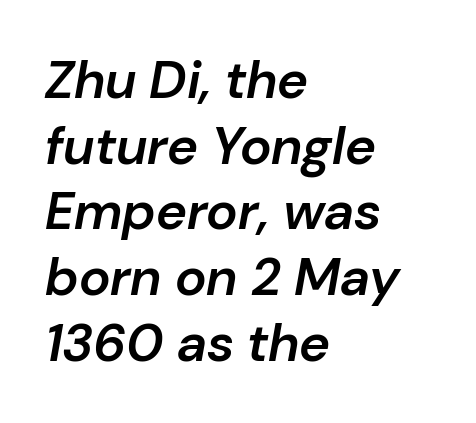
Q: Is the text bold? A: Semi-bold.
Q: Is the text italic (slanted)? A: Yes, it leans right by about 10 degrees.
Q: Is the text underlined? A: No.
Q: How is the paragraph aligned? A: Left-aligned.
Q: Is the spacing between letters normal or unusually wide? A: Normal.
Q: Width (condensed, normal, or wide)? A: Normal.
Q: Stroke contrast? A: Low.
Q: x-height? A: Medium.
Q: Monospaced? A: No.
